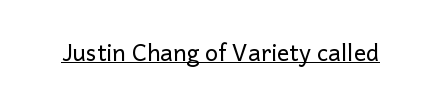
Students, observe the line beneath the letters — that is underlining. You can tell it's not italic because the verticals are truly vertical. Stems here are at most as thick as an everyday book face. Between one letter and the next there's only the usual sliver of space.
